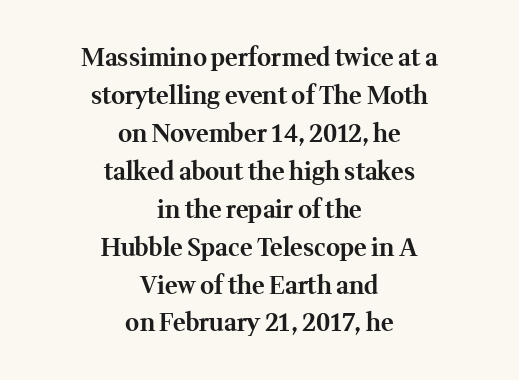
{"italic": "no", "bold": "yes", "underline": "no", "align": "center", "line_spacing": "normal", "line_spacing_ratio": 1.58, "letter_spacing": "normal", "letter_spacing_em": 0.0, "glyph_px": 24}
